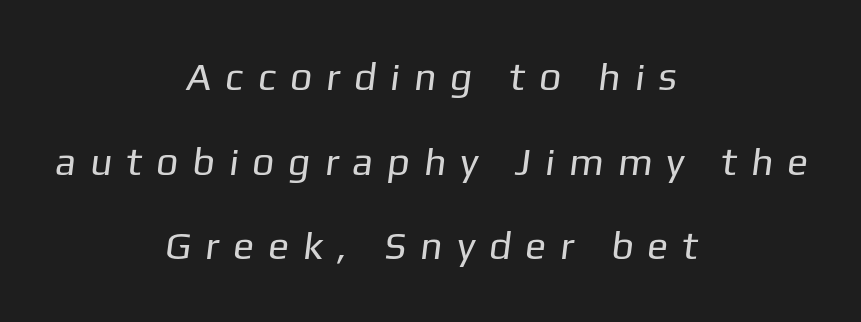
{"serif": "no", "bold": "no", "weight": "regular", "width": "normal", "stroke_contrast": "low", "x_height": "medium", "monospaced": "no", "underline": "no", "align": "center", "line_spacing": "loose", "line_spacing_ratio": 2.17, "letter_spacing": "wide", "letter_spacing_em": 0.36, "glyph_px": 39}
